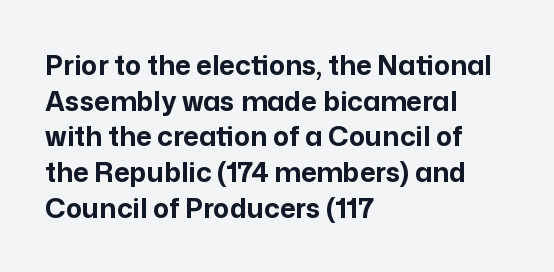
The image shows 27 px bold type, upright; set left-aligned, normal line spacing (1.32x), normal letter spacing, not underlined.
